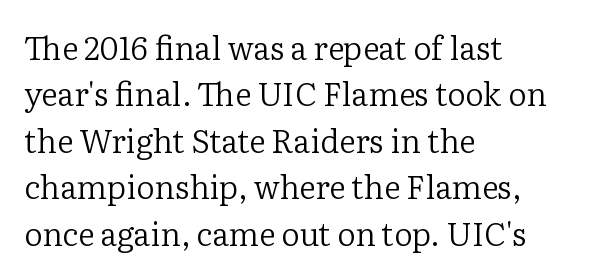
Q: Is the text bold? A: No.
Q: Is the text italic (slanted)? A: No, it is upright.
Q: Is the typeface a serif or a sans-serif typeface? A: Serif.
Q: Is the text underlined? A: No.
Q: How is the paragraph aligned? A: Left-aligned.
Q: Is the spacing between letters normal or unusually wide? A: Normal.
Q: Is the spacing between lines tight, normal or loose? A: Normal.
Q: Width (condensed, normal, or wide)? A: Normal.
Q: Stroke contrast? A: Low.
Q: x-height? A: Medium.
Q: Monospaced? A: No.
